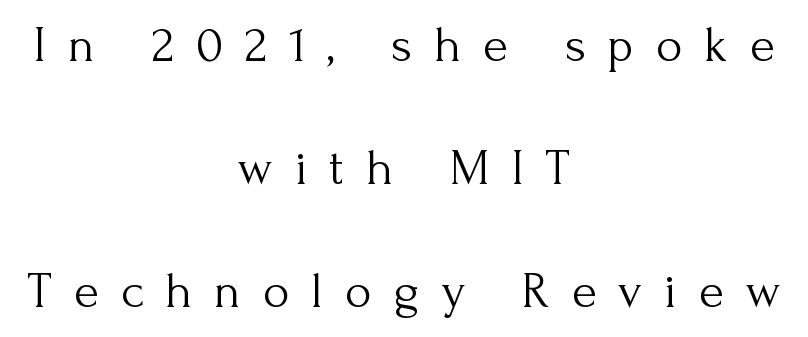
The image shows 51 px light serif type, upright; set centered, loose line spacing (2.41x), unusually wide letter spacing (+0.43 em), not underlined; medium stroke contrast and a small x-height.
